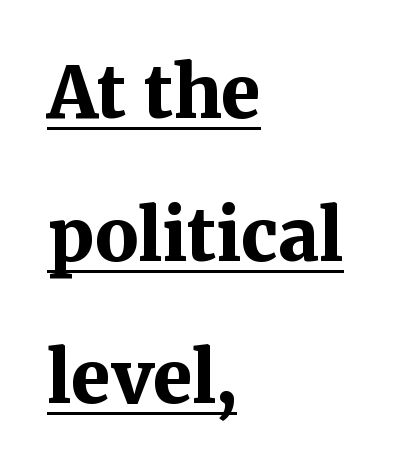
The image shows 72 px bold serif type, upright; set left-aligned, loose line spacing (1.98x), normal letter spacing, underlined; medium stroke contrast and a medium x-height.
